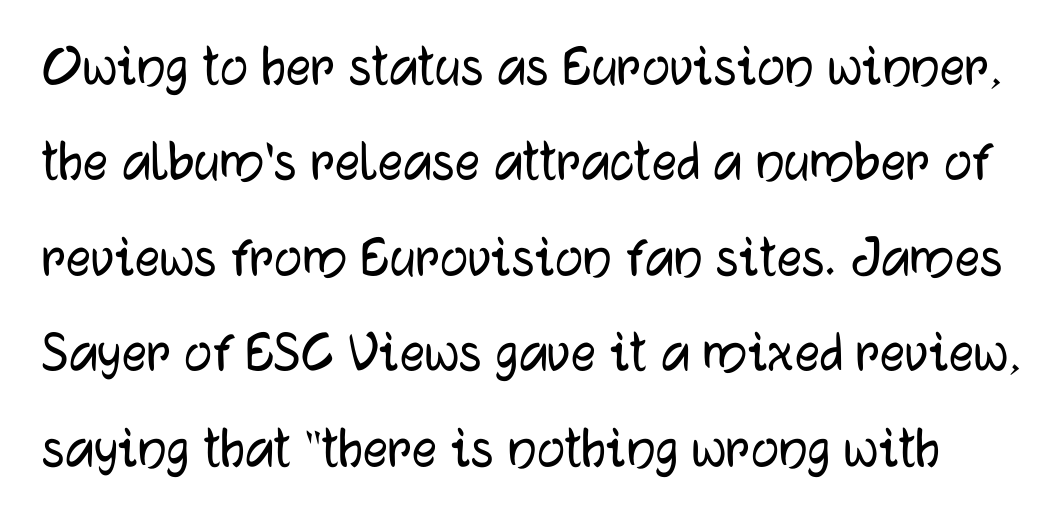
Q: Is the text italic (slanted)? A: No, it is upright.
Q: Is the typeface a serif or a sans-serif typeface? A: Sans-serif.
Q: Is the text underlined? A: No.
Q: Is the spacing between letters normal or unusually wide? A: Normal.
Q: Is the spacing between lines tight, normal or loose? A: Normal.
Q: Width (condensed, normal, or wide)? A: Normal.
Q: Stroke contrast? A: Low.
Q: x-height? A: Medium.
Q: Monospaced? A: No.
